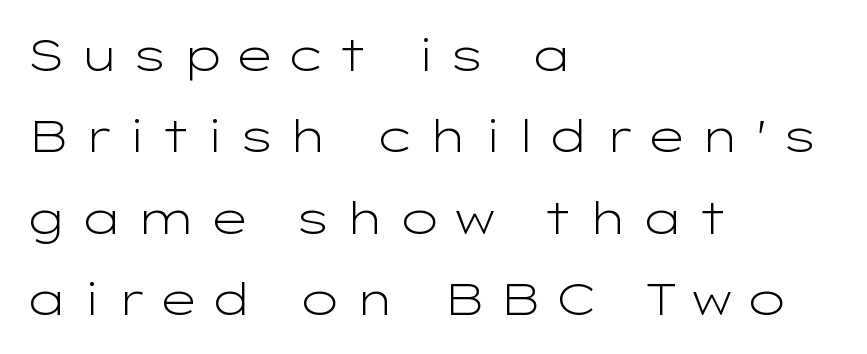
{"serif": "no", "italic": "no", "bold": "no", "weight": "light", "width": "wide", "stroke_contrast": "low", "x_height": "medium", "monospaced": "no", "underline": "no", "align": "left", "line_spacing_ratio": 1.81, "letter_spacing": "wide", "letter_spacing_em": 0.26, "glyph_px": 45}
